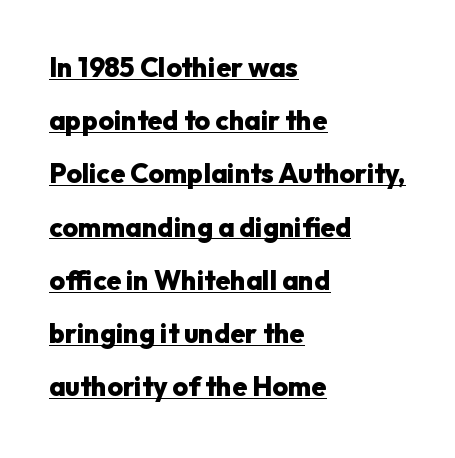
Q: Is the text bold? A: Yes.
Q: Is the text italic (slanted)? A: No, it is upright.
Q: Is the text underlined? A: Yes.
Q: How is the paragraph aligned? A: Left-aligned.
Q: Is the spacing between letters normal or unusually wide? A: Normal.
Q: Is the spacing between lines tight, normal or loose? A: Loose.
